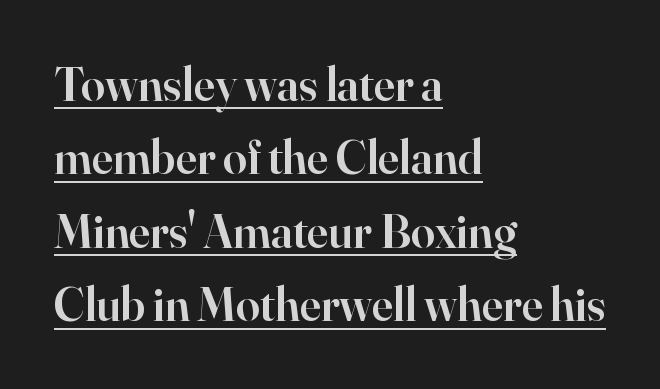
The image shows 48 px semibold serif type, upright; set left-aligned, normal line spacing (1.53x), normal letter spacing, underlined; high stroke contrast and a small x-height.
